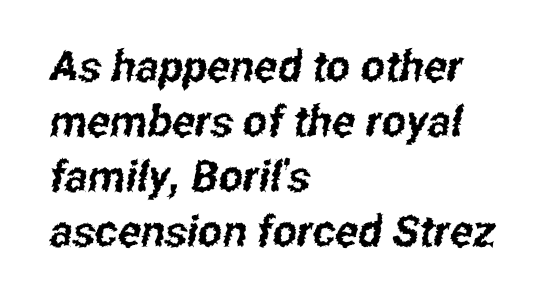
The paragraph has a hard left edge and a soft right edge. The letters carry no serifs — their stems end cleanly without finishing strokes. Looks like regular typesetting: each glyph gets only the width it needs. Inter-character spacing is left at the font's built-in metrics. Descender tails drop into unmarked territory.
